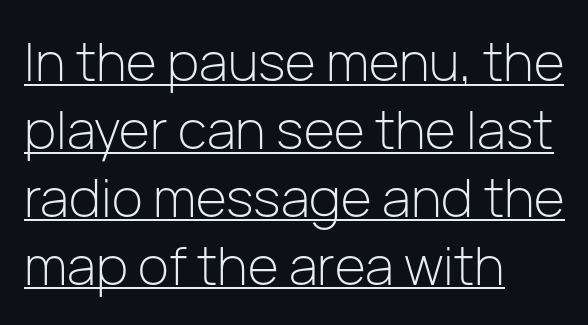
Q: Is the text bold? A: No.
Q: Is the text italic (slanted)? A: No, it is upright.
Q: Is the typeface a serif or a sans-serif typeface? A: Sans-serif.
Q: Is the text underlined? A: Yes.
Q: How is the paragraph aligned? A: Left-aligned.
Q: Is the spacing between letters normal or unusually wide? A: Normal.
Q: Is the spacing between lines tight, normal or loose? A: Normal.
Q: Width (condensed, normal, or wide)? A: Normal.
Q: Stroke contrast? A: Low.
Q: x-height? A: Medium.
Q: Monospaced? A: No.
